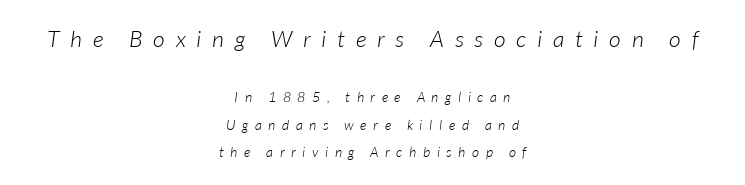
{"italic": "yes", "lean": "right", "slant_degrees": 7, "bold": "no", "underline": "no", "align": "center", "line_spacing": "loose", "line_spacing_ratio": 1.98, "letter_spacing": "wide", "letter_spacing_em": 0.47, "larger_block": "first", "size_ratio": 1.64, "glyph_px": 23}
